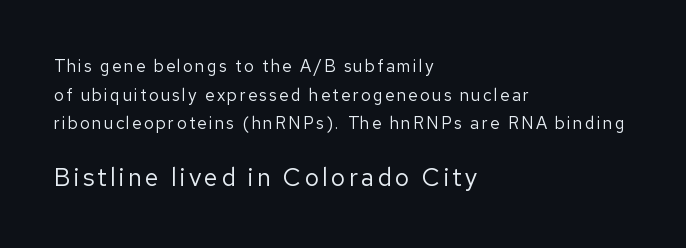
Counters stay open thanks to moderate or lighter strokes. If you drew a line through each stem, it would be perfectly vertical. The zone under the glyphs is completely vacant. Horizontal bands of white between lines are of average thickness.
